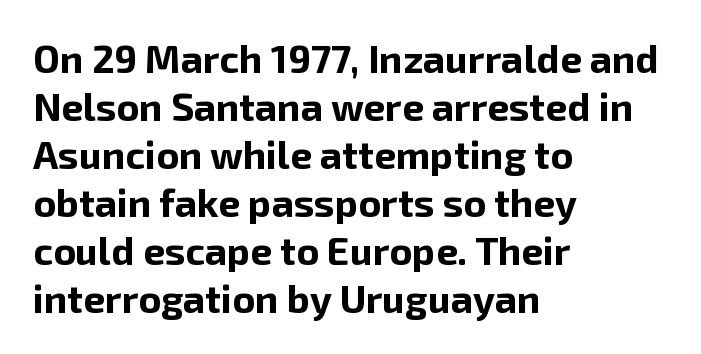
Q: Is the text bold? A: Yes.
Q: Is the text italic (slanted)? A: No, it is upright.
Q: Is the typeface a serif or a sans-serif typeface? A: Sans-serif.
Q: Is the text underlined? A: No.
Q: How is the paragraph aligned? A: Left-aligned.
Q: Is the spacing between letters normal or unusually wide? A: Normal.
Q: Width (condensed, normal, or wide)? A: Normal.
Q: Stroke contrast? A: Low.
Q: x-height? A: Medium.
Q: Monospaced? A: No.
